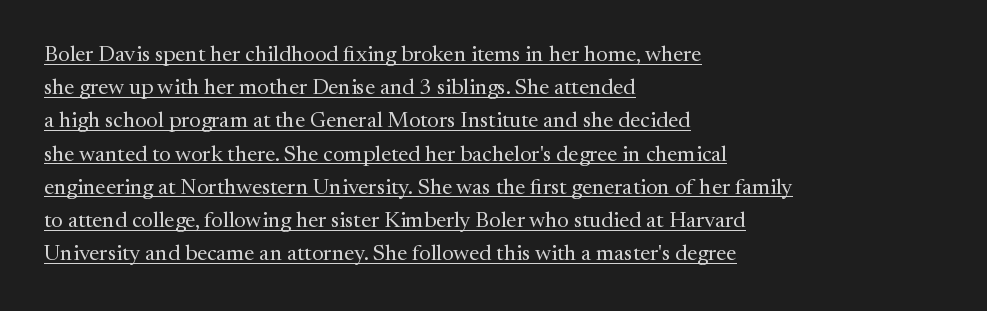
Regarding leading, the lines here are spaced in the standard way. The passage shown has conventional tracking throughout. It's the straight-up-and-down kind of type. The face looks like a standard text weight, possibly lighter.
